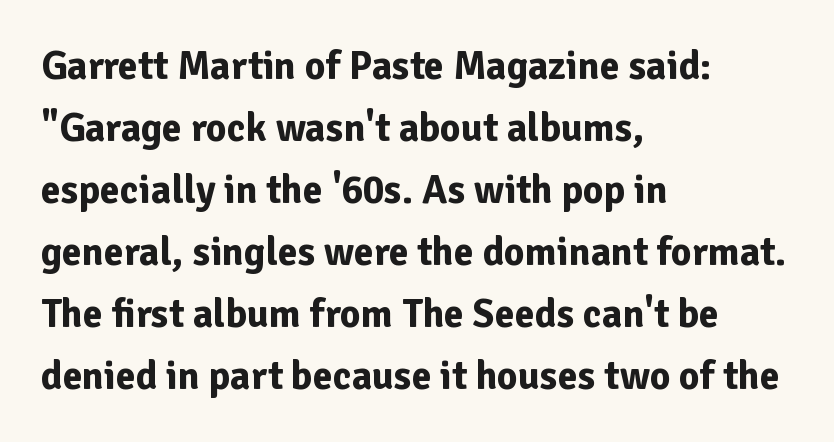
Italic? Not at all — the glyphs are vertical. What weight is shown? A full bold with thick strokes. In terms of leading, this rendering sits right in the middle. Quick note: underline off. Caption: multi-line text, flush left, ragged right. The rendering uses natural spacing where letterforms have individual widths.
